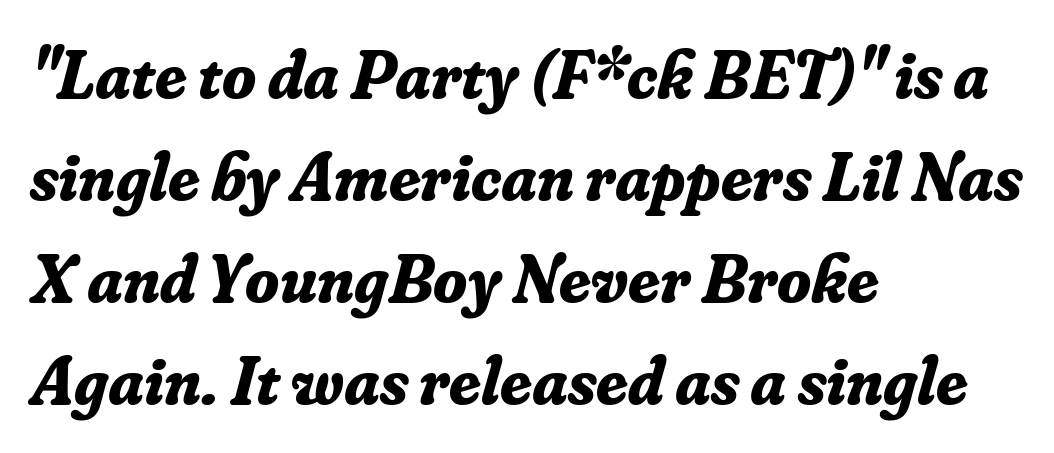
Q: Is the text bold? A: Yes.
Q: Is the text italic (slanted)? A: Yes, it leans right by about 16 degrees.
Q: Is the typeface a serif or a sans-serif typeface? A: Serif.
Q: Is the text underlined? A: No.
Q: How is the paragraph aligned? A: Left-aligned.
Q: Is the spacing between letters normal or unusually wide? A: Normal.
Q: Is the spacing between lines tight, normal or loose? A: Normal.
Q: Width (condensed, normal, or wide)? A: Normal.
Q: Stroke contrast? A: Low.
Q: x-height? A: Small.
Q: Monospaced? A: No.
